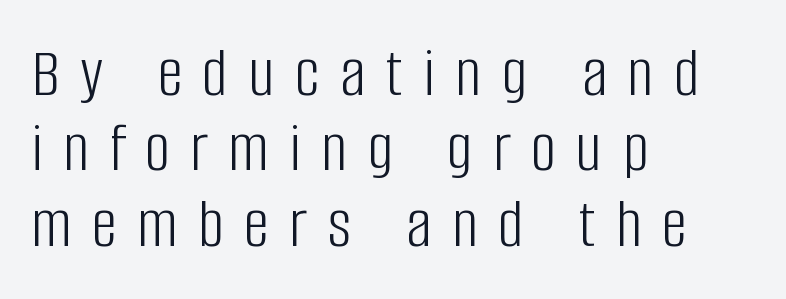
Q: Is the text bold? A: No.
Q: Is the text italic (slanted)? A: No, it is upright.
Q: Is the typeface a serif or a sans-serif typeface? A: Sans-serif.
Q: Is the text underlined? A: No.
Q: How is the paragraph aligned? A: Left-aligned.
Q: Is the spacing between letters normal or unusually wide? A: Unusually wide.
Q: Is the spacing between lines tight, normal or loose? A: Tight.
Q: Width (condensed, normal, or wide)? A: Condensed.
Q: Stroke contrast? A: Low.
Q: x-height? A: Large.
Q: Monospaced? A: No.
